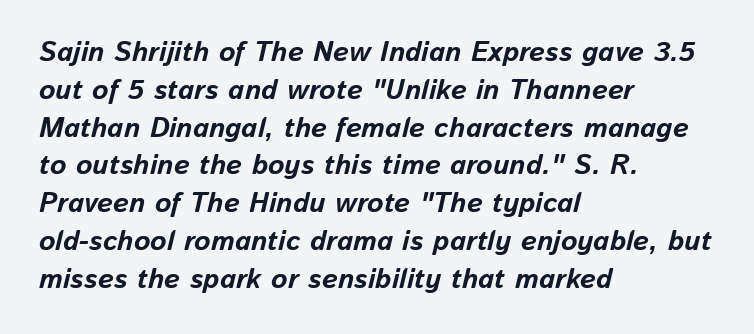
The image shows 28 px bold type, italic (leaning right); set left-aligned, normal line spacing (1.35x), normal letter spacing, not underlined; low stroke contrast and a medium x-height.
